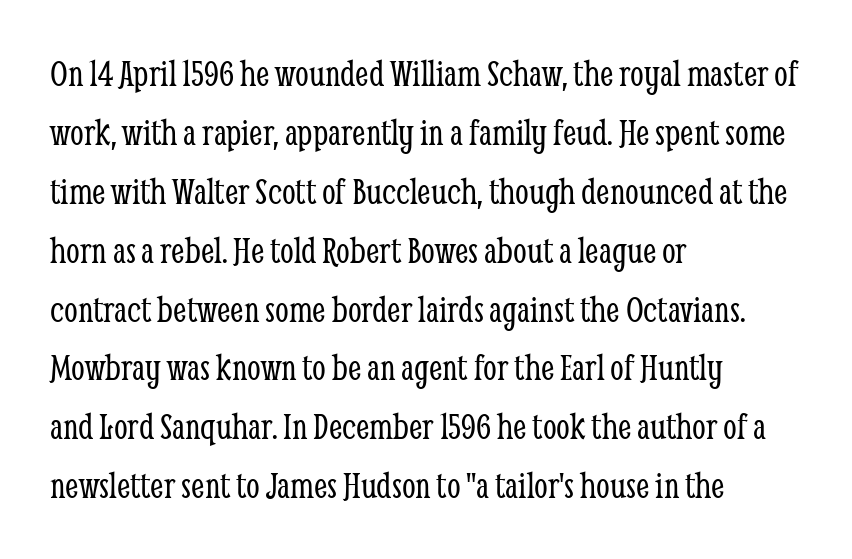
Q: Is the text bold? A: No.
Q: Is the text italic (slanted)? A: No, it is upright.
Q: Is the typeface a serif or a sans-serif typeface? A: Serif.
Q: Is the text underlined? A: No.
Q: How is the paragraph aligned? A: Left-aligned.
Q: Is the spacing between letters normal or unusually wide? A: Normal.
Q: Is the spacing between lines tight, normal or loose? A: Normal.
Q: Width (condensed, normal, or wide)? A: Condensed.
Q: Stroke contrast? A: Low.
Q: x-height? A: Medium.
Q: Monospaced? A: No.
